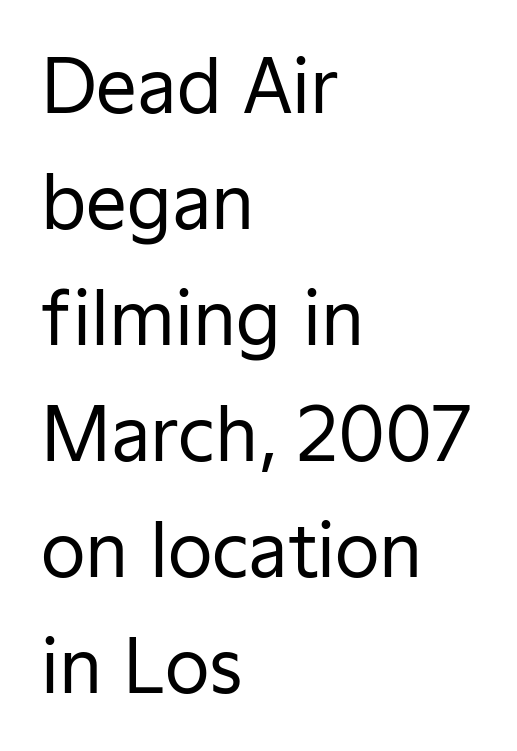
{"serif": "no", "italic": "no", "bold": "no", "weight": "regular", "width": "normal", "stroke_contrast": "low", "x_height": "medium", "monospaced": "no", "underline": "no", "align": "left", "line_spacing": "normal", "line_spacing_ratio": 1.59, "letter_spacing": "normal", "letter_spacing_em": 0.0, "glyph_px": 73}
